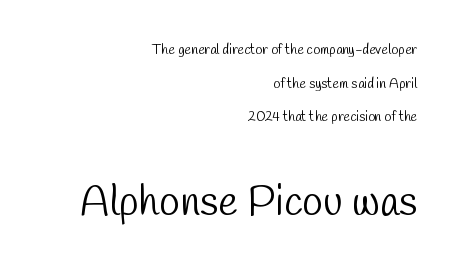
Think of a printed novel: that variable character pitch is what you see here. Summary of weight: not heavy and not bold. Serifs: no, the terminals of the letterforms are clean. Does the leading feel generous? Absolutely, it's lavish. The baseline area is clear.
